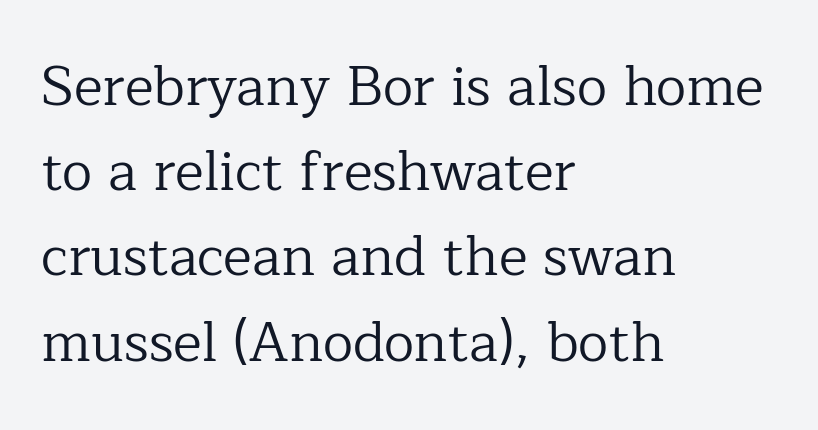
You can tell it's not italic because the verticals are truly vertical. Observe the ordinary spacing: letters are neighbours, not strangers. A clean baseline with only descenders dipping below it. Do the characters align in a grid? No, the font is proportional. Think standard paragraph weight, or any step lighter than that. The passage shown stacks its lines at a standard gap.
